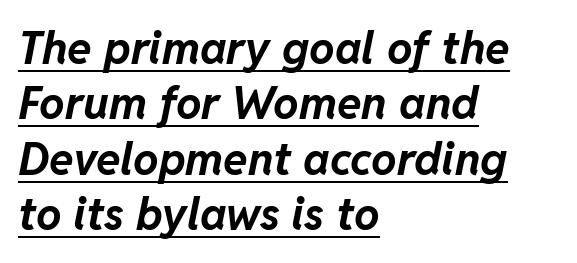
Q: Is the text bold? A: Yes.
Q: Is the text italic (slanted)? A: Yes, it leans right by about 11 degrees.
Q: Is the text underlined? A: Yes.
Q: How is the paragraph aligned? A: Left-aligned.
Q: Is the spacing between letters normal or unusually wide? A: Normal.
Q: Width (condensed, normal, or wide)? A: Normal.
Q: Stroke contrast? A: Low.
Q: x-height? A: Medium.
Q: Monospaced? A: No.
